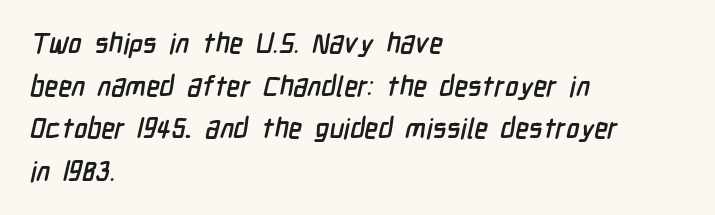
Leading matches the norm, producing a regular column. Spacing verdict: proportional, widths tailored to each character. Standard letterfit; no display-style spreading of the glyphs. Grotesque or geometric, the face here clearly has no serifs. The foot of each line stays bare and open.
